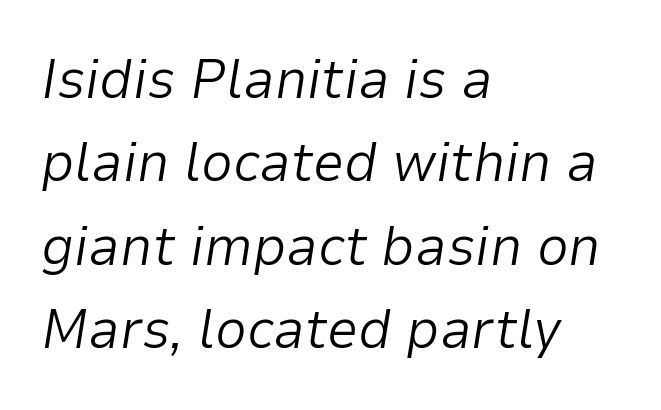
You can tell it's italic because the verticals aren't actually vertical. Look at the tracking — it's just the regular setting, nothing added. The font sits on the lighter half of the weight spectrum, regular included. Whoever set this chose a conventional vertical rhythm. Glance below the letters and you will spot only blank space.
